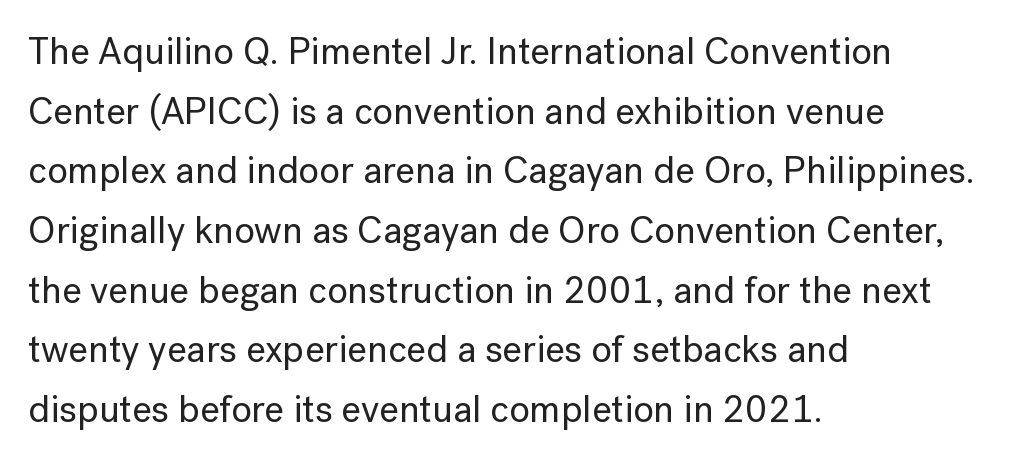
{"serif": "no", "italic": "no", "width": "normal", "stroke_contrast": "low", "x_height": "medium", "monospaced": "no", "underline": "no", "align": "left", "line_spacing": "normal", "line_spacing_ratio": 1.57, "letter_spacing": "normal", "letter_spacing_em": 0.0, "glyph_px": 38}
